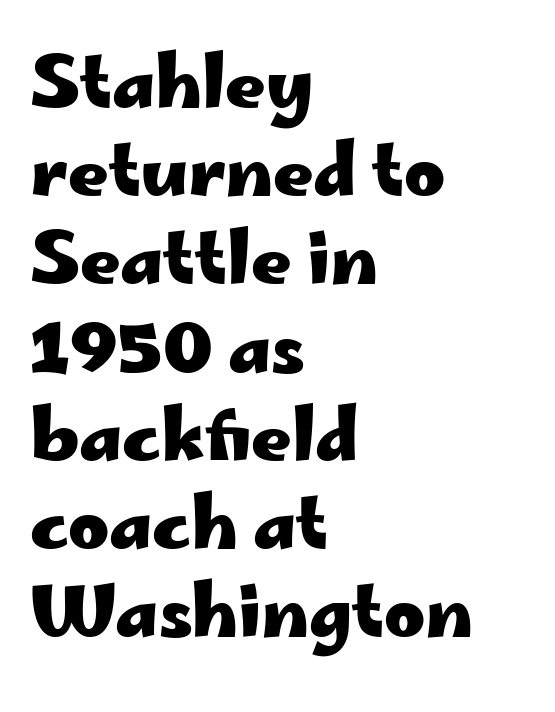
Q: Is the text bold? A: Yes.
Q: Is the text italic (slanted)? A: No, it is upright.
Q: Is the typeface a serif or a sans-serif typeface? A: Sans-serif.
Q: Is the text underlined? A: No.
Q: How is the paragraph aligned? A: Left-aligned.
Q: Is the spacing between letters normal or unusually wide? A: Normal.
Q: Is the spacing between lines tight, normal or loose? A: Normal.
Q: Width (condensed, normal, or wide)? A: Wide.
Q: Stroke contrast? A: Low.
Q: x-height? A: Small.
Q: Monospaced? A: No.
